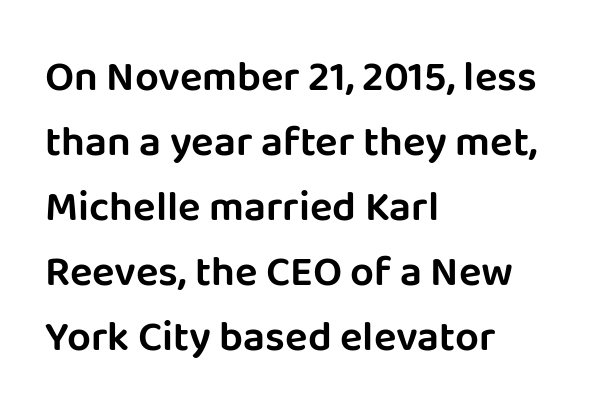
Q: Is the text italic (slanted)? A: No, it is upright.
Q: Is the typeface a serif or a sans-serif typeface? A: Sans-serif.
Q: Is the text underlined? A: No.
Q: How is the paragraph aligned? A: Left-aligned.
Q: Is the spacing between letters normal or unusually wide? A: Normal.
Q: Is the spacing between lines tight, normal or loose? A: Normal.
Q: Width (condensed, normal, or wide)? A: Normal.
Q: Stroke contrast? A: Low.
Q: x-height? A: Large.
Q: Monospaced? A: No.
